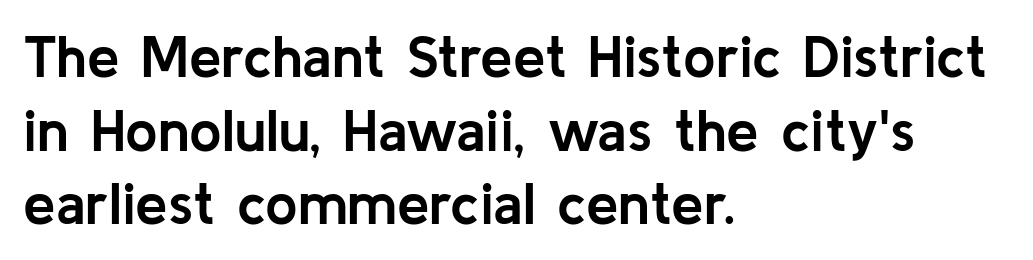
What's the leading like? Ordinary, nothing unusual. The letters carry no serifs — their stems end cleanly without finishing strokes. Proportional: the letters do not fall into vertical columns. Letters rest on an invisible, unmarked baseline.
